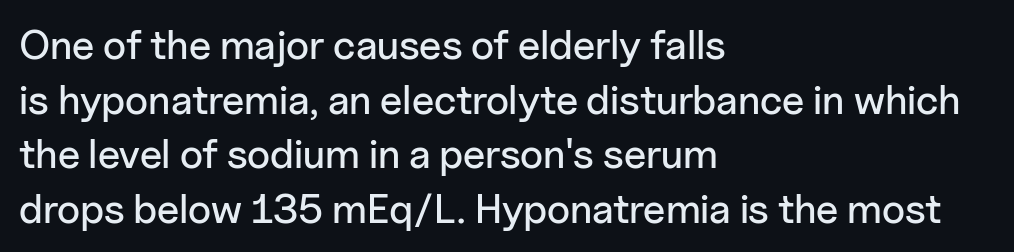
{"serif": "no", "italic": "no", "width": "normal", "stroke_contrast": "low", "x_height": "medium", "monospaced": "no", "underline": "no", "align": "left", "line_spacing": "normal", "line_spacing_ratio": 1.33, "letter_spacing": "normal", "letter_spacing_em": 0.0, "glyph_px": 41}
